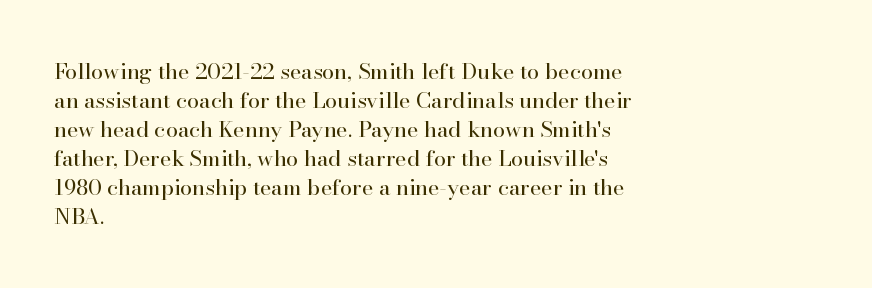
The image shows 22 px text type, upright; set left-aligned, normal line spacing (1.32x), normal letter spacing, not underlined.
